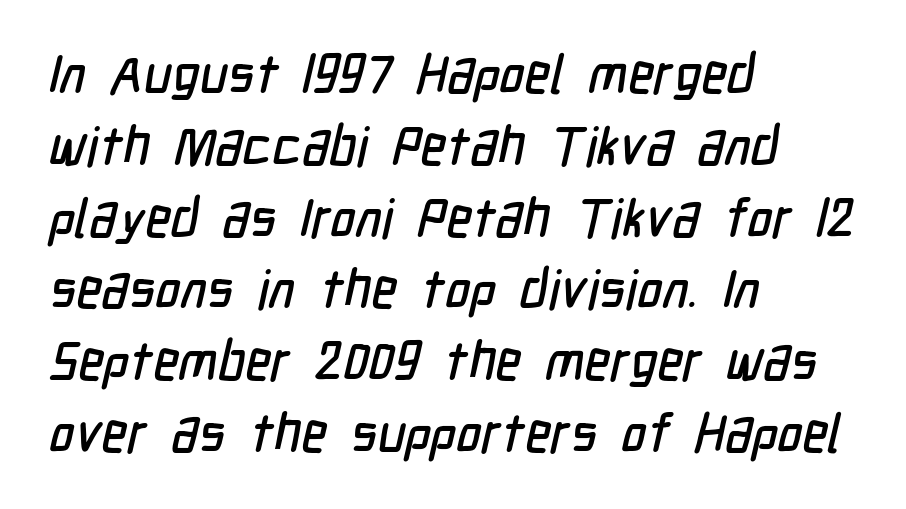
{"serif": "no", "width": "condensed", "stroke_contrast": "low", "x_height": "medium", "monospaced": "no", "underline": "no", "align": "left", "line_spacing": "normal", "line_spacing_ratio": 1.33, "letter_spacing": "normal", "letter_spacing_em": 0.0, "glyph_px": 54}
